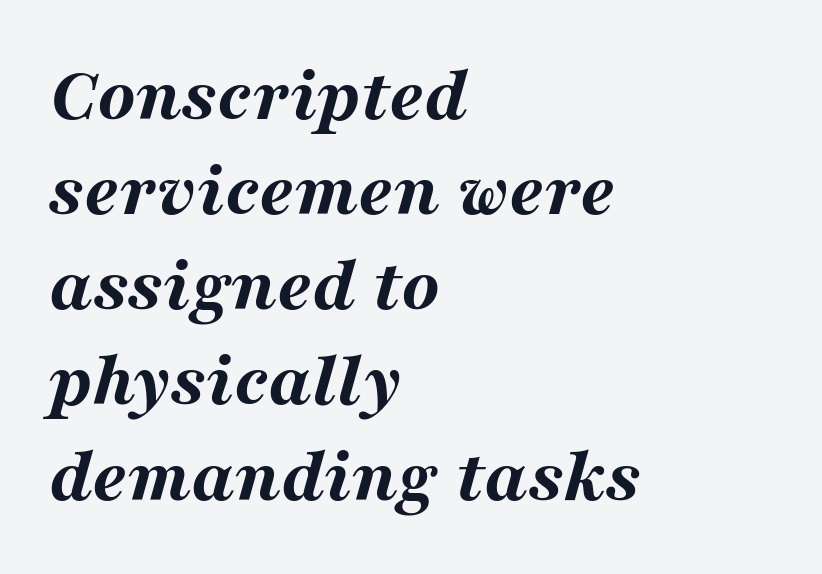
This is heavy type, rendered in bold. No extra tracking has been applied to these lines. Do the characters align in a grid? No, the font is proportional. There's an unmistakable incline to the writing here. This rendering features lettering with no underline. The setting favours the left margin, as ordinary paragraphs usually do.
